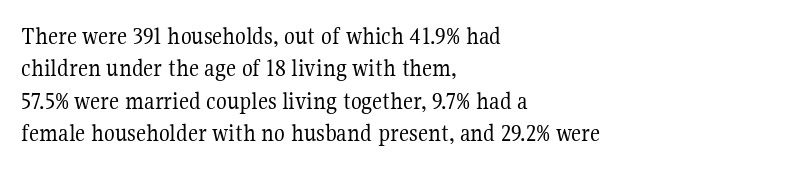
The words here are not underlined. Whoever set this chose a conventional vertical rhythm. Honestly, the letter spacing is just normal — you wouldn't notice it. Tall strokes in this sample are plumb rather than angled. Compared with a centered layout, this one pins lines to the left instead. The weight tops out at a normal text grade.
